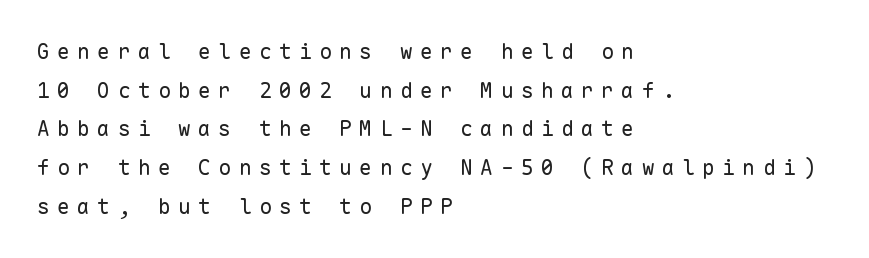
The image shows 21 px text type, upright; set left-aligned, line spacing 1.84x, unusually wide letter spacing (+0.36 em), not underlined.
